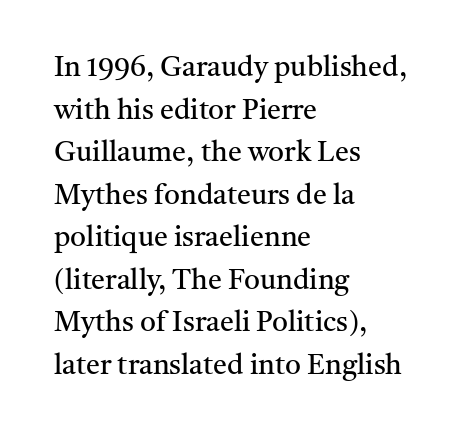
This rendering uses left alignment, leaving the right contour irregular. If you measured baseline to baseline, you'd find a middling distance. Is there any slant? The stems are plumb. Is this a fixed-width face? No — the glyphs have proportional, varying widths.
